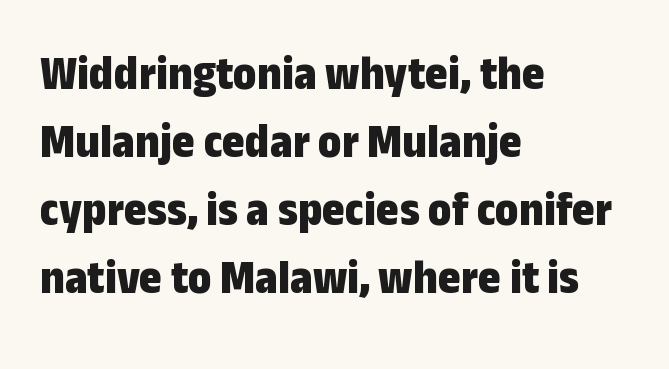
Q: Is the text bold? A: Yes.
Q: Is the text italic (slanted)? A: No, it is upright.
Q: Is the typeface a serif or a sans-serif typeface? A: Sans-serif.
Q: Is the text underlined? A: No.
Q: How is the paragraph aligned? A: Left-aligned.
Q: Is the spacing between letters normal or unusually wide? A: Normal.
Q: Is the spacing between lines tight, normal or loose? A: Normal.
Q: Width (condensed, normal, or wide)? A: Condensed.
Q: Stroke contrast? A: Low.
Q: x-height? A: Medium.
Q: Monospaced? A: No.
